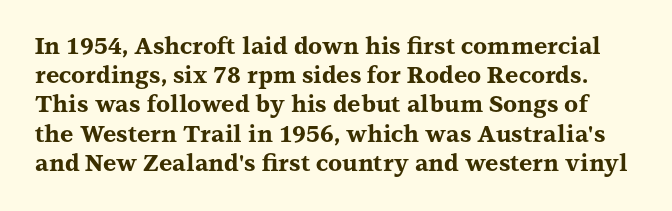
Q: Is the text bold? A: Yes.
Q: Is the text italic (slanted)? A: No, it is upright.
Q: Is the text underlined? A: No.
Q: Is the spacing between letters normal or unusually wide? A: Normal.
Q: Is the spacing between lines tight, normal or loose? A: Normal.
